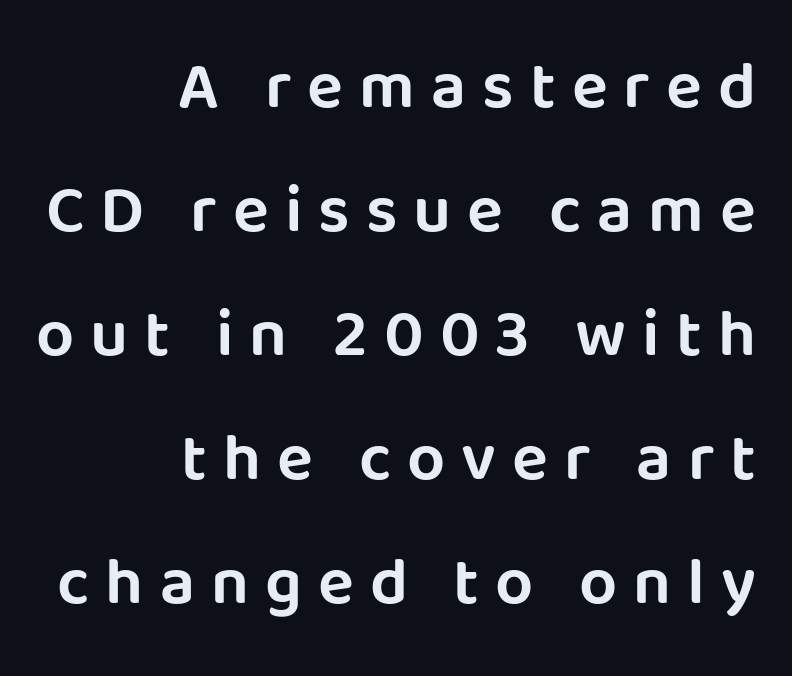
Spacing verdict: proportional, widths tailored to each character. A typesetter would label this face a sans. Decoration check: the copy has no underline. The letters stand upright; this is a roman face. These lines have a slow, spaced-out rhythm from letter to letter.
